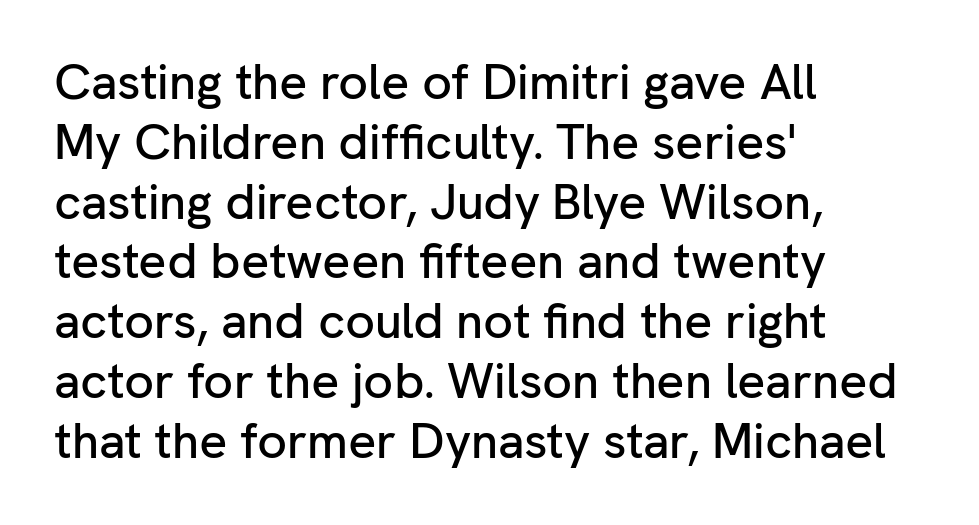
Q: Is the text italic (slanted)? A: No, it is upright.
Q: Is the typeface a serif or a sans-serif typeface? A: Sans-serif.
Q: Is the text underlined? A: No.
Q: How is the paragraph aligned? A: Left-aligned.
Q: Is the spacing between letters normal or unusually wide? A: Normal.
Q: Width (condensed, normal, or wide)? A: Normal.
Q: Stroke contrast? A: Low.
Q: x-height? A: Medium.
Q: Monospaced? A: No.
